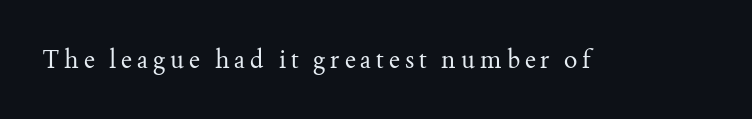
The image shows 25 px text type, upright; set unusually wide letter spacing (+0.2 em), not underlined.
